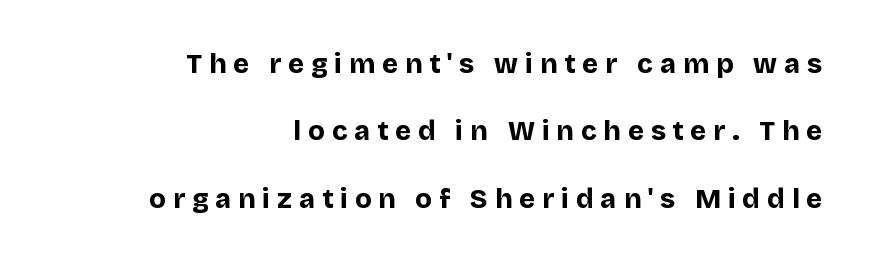
Clear beneath every line of the passage. The face used here is rendered with a markedly widened letterfit. Posture: upright roman. Caption: multi-line text, flush right, ragged left. Strong, thick strokes mark this as bold type. Notice the wide empty band between every row — that's loose leading.
